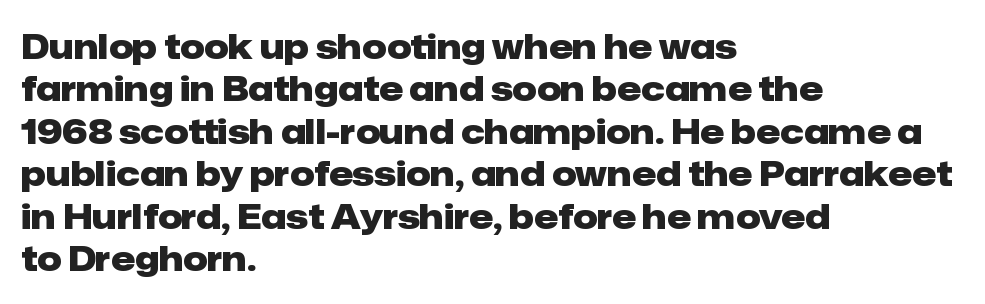
{"serif": "no", "italic": "no", "bold": "yes", "weight": "heavy", "width": "normal", "stroke_contrast": "low", "x_height": "medium", "monospaced": "no", "underline": "no", "align": "left", "line_spacing": "normal", "line_spacing_ratio": 1.25, "letter_spacing": "normal", "letter_spacing_em": 0.0, "glyph_px": 34}
